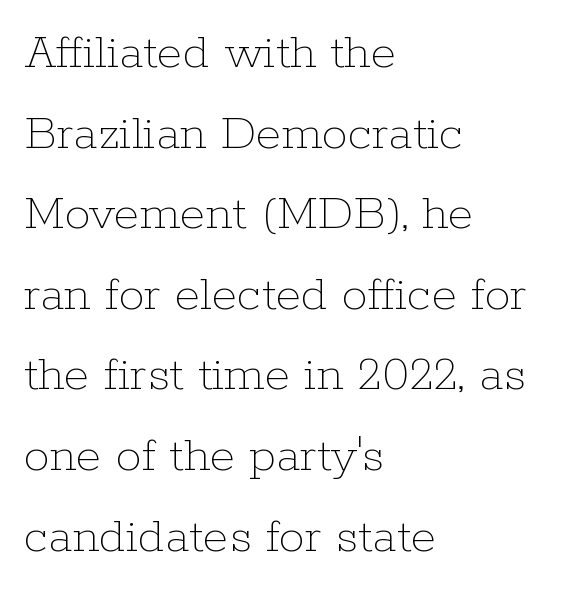
Q: Is the text bold? A: No.
Q: Is the text italic (slanted)? A: No, it is upright.
Q: Is the text underlined? A: No.
Q: How is the paragraph aligned? A: Left-aligned.
Q: Is the spacing between letters normal or unusually wide? A: Normal.
Q: Is the spacing between lines tight, normal or loose? A: Normal.
Q: Width (condensed, normal, or wide)? A: Normal.
Q: Stroke contrast? A: Low.
Q: x-height? A: Medium.
Q: Monospaced? A: No.
